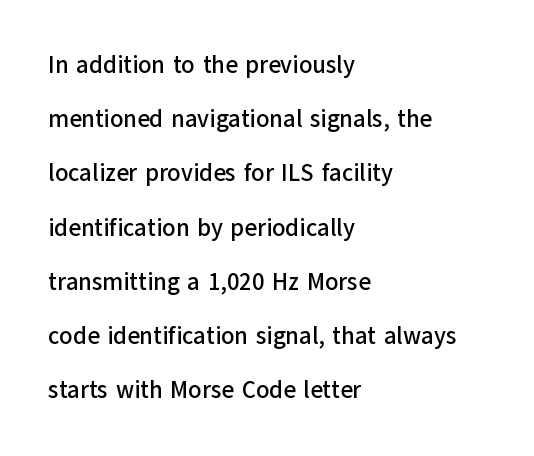
Underlining? Definitely not there. Compared with typical paragraphs, the rows here are farther apart. Ordinary non-slanted type is in use. In CSS terms this would be text-align: left. Observe the ordinary spacing: letters are neighbours, not strangers.
